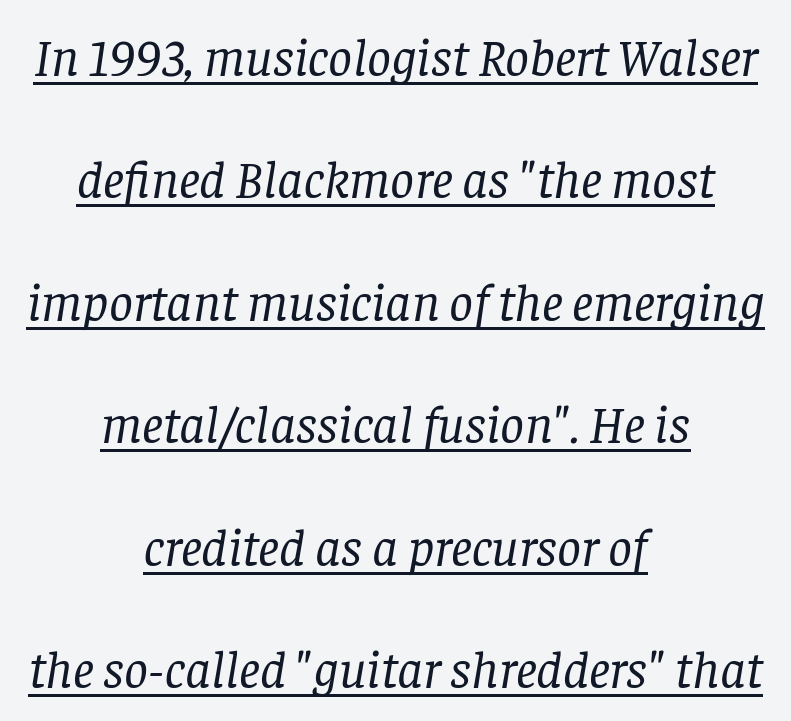
Q: Is the text bold? A: No.
Q: Is the text italic (slanted)? A: Yes, it leans right by about 8 degrees.
Q: Is the typeface a serif or a sans-serif typeface? A: Serif.
Q: Is the text underlined? A: Yes.
Q: How is the paragraph aligned? A: Centered.
Q: Is the spacing between letters normal or unusually wide? A: Normal.
Q: Is the spacing between lines tight, normal or loose? A: Loose.
Q: Width (condensed, normal, or wide)? A: Normal.
Q: Stroke contrast? A: Low.
Q: x-height? A: Large.
Q: Monospaced? A: No.
